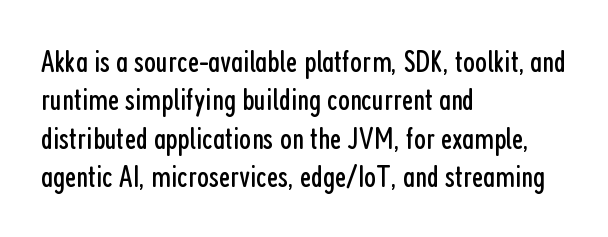
{"serif": "no", "italic": "no", "bold": "no", "weight": "regular", "width": "condensed", "stroke_contrast": "low", "x_height": "medium", "monospaced": "no", "underline": "no", "align": "left", "line_spacing_ratio": 1.24, "letter_spacing": "normal", "letter_spacing_em": 0.0, "glyph_px": 31}
